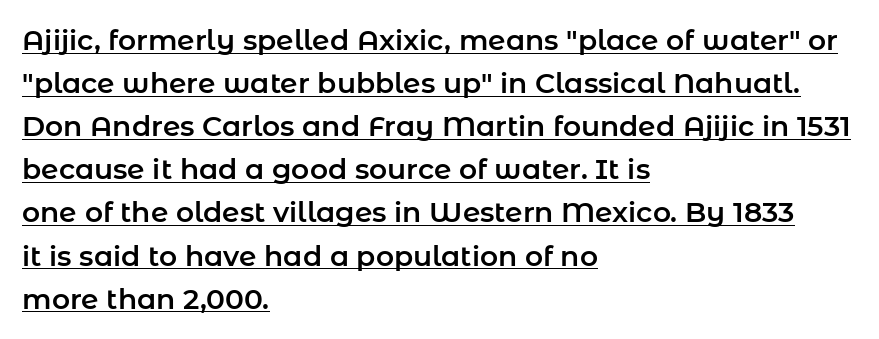
Q: Is the text italic (slanted)? A: No, it is upright.
Q: Is the typeface a serif or a sans-serif typeface? A: Sans-serif.
Q: Is the text underlined? A: Yes.
Q: How is the paragraph aligned? A: Left-aligned.
Q: Is the spacing between letters normal or unusually wide? A: Normal.
Q: Is the spacing between lines tight, normal or loose? A: Normal.
Q: Width (condensed, normal, or wide)? A: Normal.
Q: Stroke contrast? A: Low.
Q: x-height? A: Medium.
Q: Monospaced? A: No.
